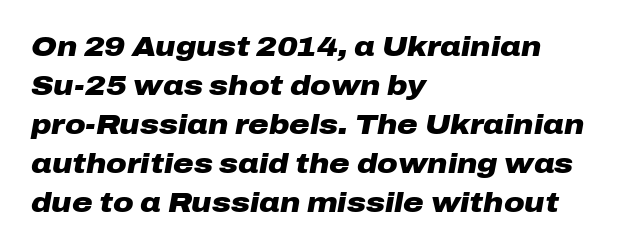
The image shows 28 px heavy, wide type, italic (leaning right); set left-aligned, normal line spacing (1.39x), normal letter spacing, not underlined; low stroke contrast and a medium x-height.
